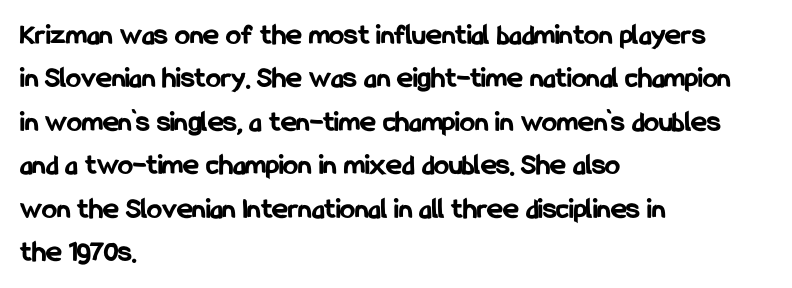
Q: Is the text bold? A: Yes.
Q: Is the text italic (slanted)? A: No, it is upright.
Q: Is the typeface a serif or a sans-serif typeface? A: Sans-serif.
Q: Is the text underlined? A: No.
Q: How is the paragraph aligned? A: Left-aligned.
Q: Is the spacing between letters normal or unusually wide? A: Normal.
Q: Is the spacing between lines tight, normal or loose? A: Normal.
Q: Width (condensed, normal, or wide)? A: Condensed.
Q: Stroke contrast? A: Low.
Q: x-height? A: Medium.
Q: Monospaced? A: No.
